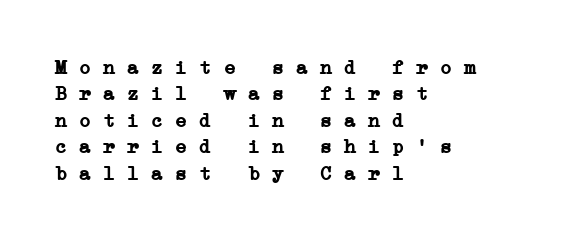
{"bold": "yes", "underline": "no", "align": "left", "line_spacing": "normal", "line_spacing_ratio": 1.32, "letter_spacing": "normal", "letter_spacing_em": 0.0, "glyph_px": 20}
